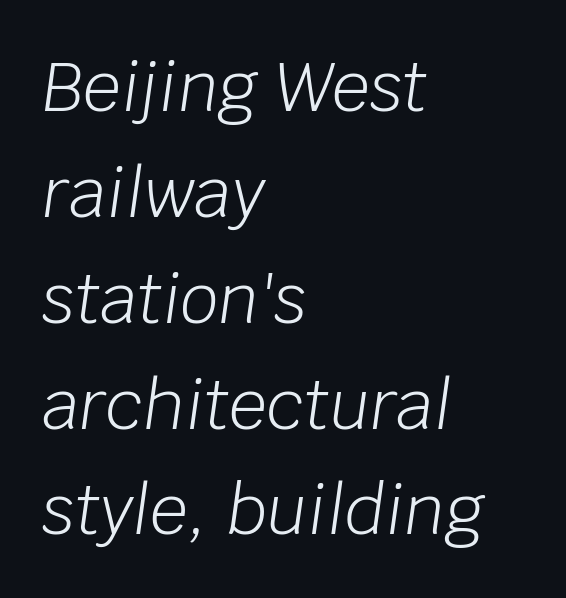
Q: Is the text bold? A: No.
Q: Is the text italic (slanted)? A: Yes, it leans right by about 8 degrees.
Q: Is the text underlined? A: No.
Q: How is the paragraph aligned? A: Left-aligned.
Q: Is the spacing between letters normal or unusually wide? A: Normal.
Q: Is the spacing between lines tight, normal or loose? A: Normal.
Q: Width (condensed, normal, or wide)? A: Normal.
Q: Stroke contrast? A: Low.
Q: x-height? A: Large.
Q: Monospaced? A: No.
